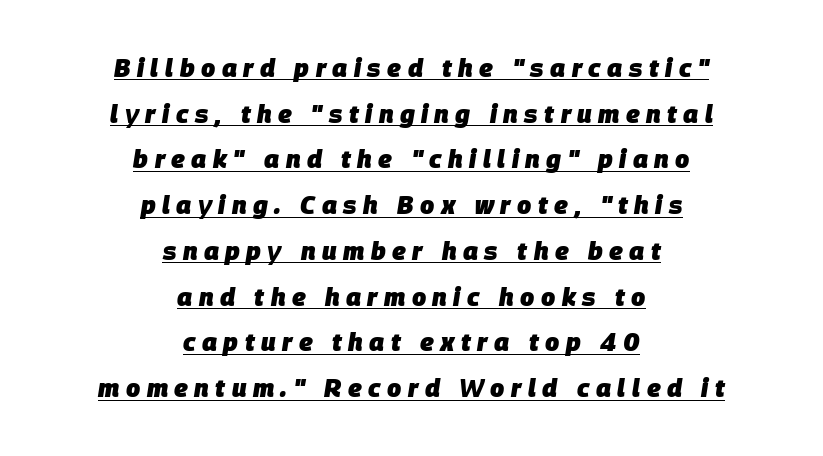
{"italic": "yes", "lean": "right", "slant_degrees": 9, "bold": "yes", "underline": "yes", "align": "center", "line_spacing_ratio": 1.83, "letter_spacing": "wide", "letter_spacing_em": 0.26, "glyph_px": 25}
